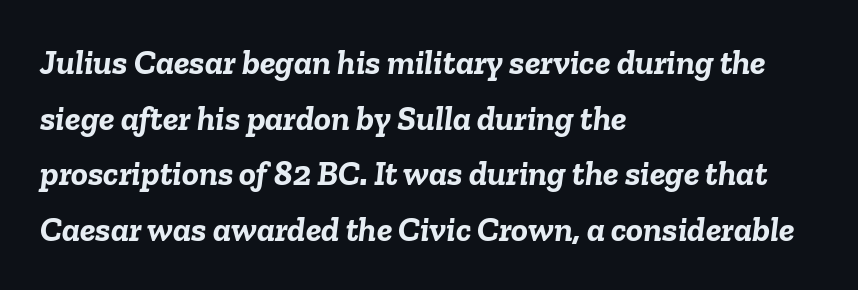
Compared with ordinary roman type, these characters are visibly tilted. In terms of letterspacing, this is plain default setting. The strokes are fattened all the way to bold. Descenders are the only things crossing below the line.
